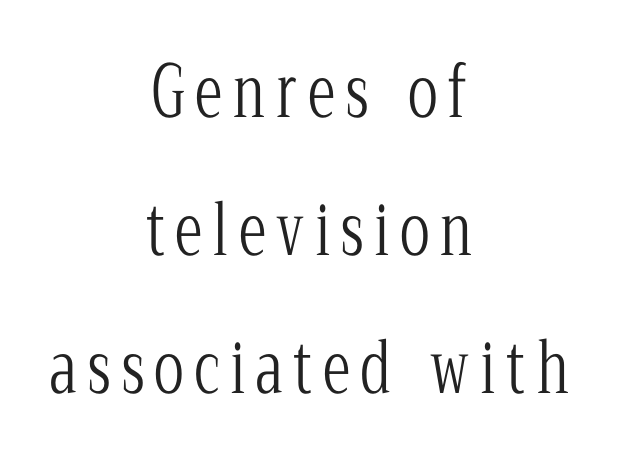
{"serif": "yes", "italic": "no", "bold": "no", "weight": "light", "width": "condensed", "stroke_contrast": "low", "x_height": "medium", "monospaced": "no", "underline": "no", "align": "center", "line_spacing": "loose", "line_spacing_ratio": 1.97, "glyph_px": 70}
